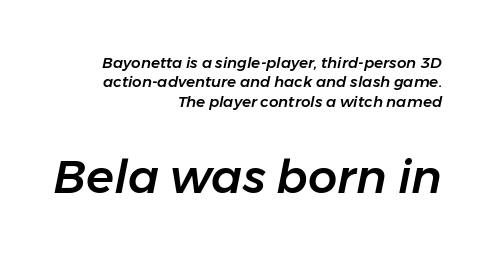
The image shows 46 px text type, italic (leaning right); set right-aligned, normal line spacing (1.3x), normal letter spacing, not underlined; the second (bottom) block is 3.07x larger; low stroke contrast and a medium x-height.
